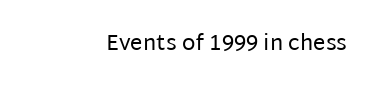
{"italic": "no", "bold": "no", "underline": "no", "align": "right", "letter_spacing": "normal", "letter_spacing_em": 0.0, "glyph_px": 22}
